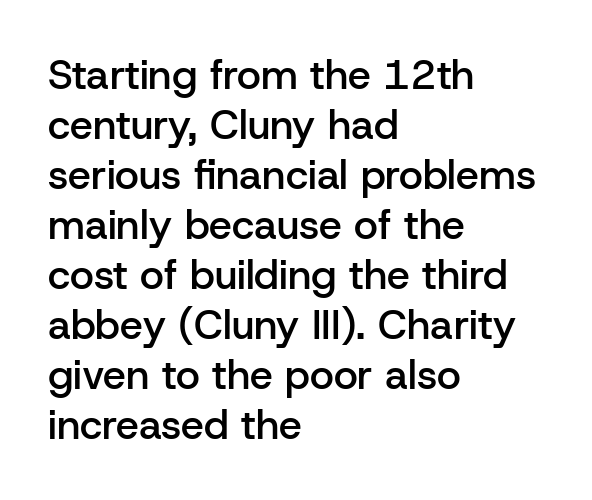
The image shows 41 px semibold sans-serif type, upright; set left-aligned, line spacing 1.22x, normal letter spacing, not underlined; low stroke contrast and a medium x-height.
